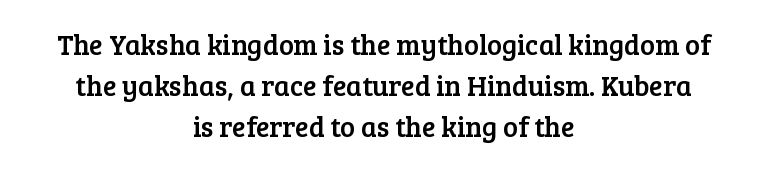
The image shows 28 px serif type, upright; set centered, normal line spacing (1.47x), normal letter spacing, not underlined; low stroke contrast and a medium x-height.
